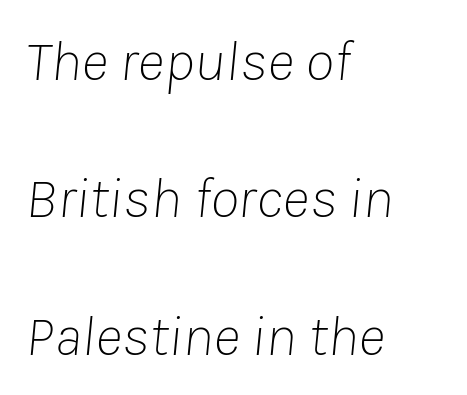
Q: Is the text bold? A: No.
Q: Is the text italic (slanted)? A: Yes, it leans right by about 8 degrees.
Q: Is the text underlined? A: No.
Q: How is the paragraph aligned? A: Left-aligned.
Q: Is the spacing between letters normal or unusually wide? A: Normal.
Q: Is the spacing between lines tight, normal or loose? A: Loose.
Q: Width (condensed, normal, or wide)? A: Normal.
Q: Stroke contrast? A: Low.
Q: x-height? A: Medium.
Q: Monospaced? A: No.
